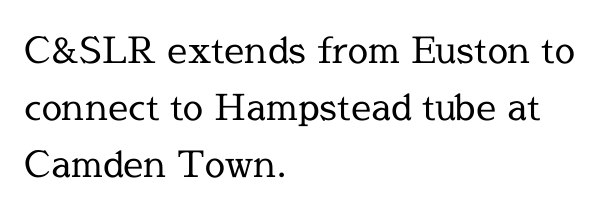
Q: Is the text bold? A: No.
Q: Is the text italic (slanted)? A: No, it is upright.
Q: Is the typeface a serif or a sans-serif typeface? A: Serif.
Q: Is the text underlined? A: No.
Q: How is the paragraph aligned? A: Left-aligned.
Q: Is the spacing between letters normal or unusually wide? A: Normal.
Q: Is the spacing between lines tight, normal or loose? A: Normal.
Q: Width (condensed, normal, or wide)? A: Normal.
Q: x-height? A: Medium.
Q: Monospaced? A: No.
